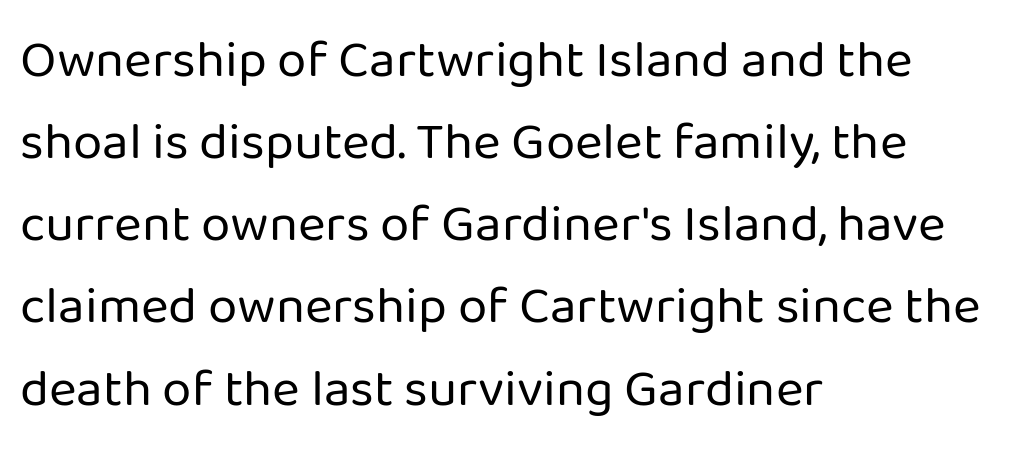
Tracking value appears to be zero — textbook default spacing. The passage shown is not underscored anywhere. Regarding serifs, this sample does without them. Line beginnings align vertically; line endings do not. The face looks like a standard text weight, possibly lighter.
